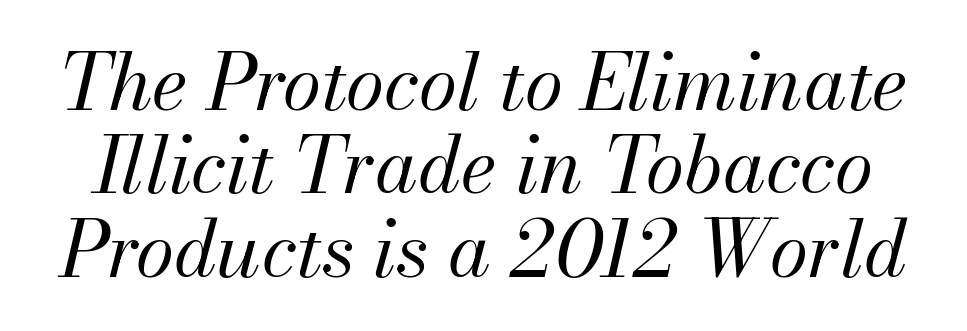
{"italic": "yes", "lean": "right", "slant_degrees": 13, "bold": "no", "weight": "regular", "width": "normal", "stroke_contrast": "medium", "x_height": "small", "monospaced": "no", "underline": "no", "line_spacing": "tight", "line_spacing_ratio": 1.07, "letter_spacing": "normal", "letter_spacing_em": 0.0, "glyph_px": 78}
